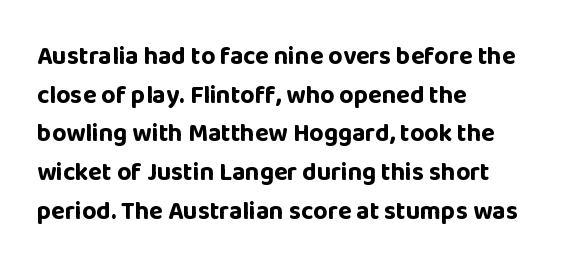
Q: Is the text bold? A: Yes.
Q: Is the text italic (slanted)? A: No, it is upright.
Q: Is the text underlined? A: No.
Q: How is the paragraph aligned? A: Left-aligned.
Q: Is the spacing between letters normal or unusually wide? A: Normal.
Q: Is the spacing between lines tight, normal or loose? A: Normal.
